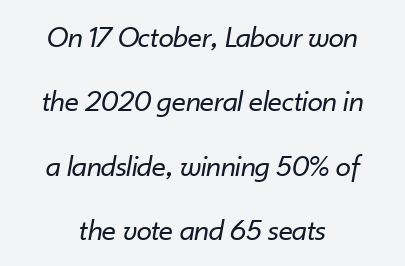
Compared with typical body copy, the letter spacing here is the same. Letters have the restrained weight of plain body copy at most. Words float on clear page, feet unadorned. The paragraph shown floats in the horizontal middle. Varying glyph widths throughout — classic text-font behaviour. A typesetter would mark this as italic.
